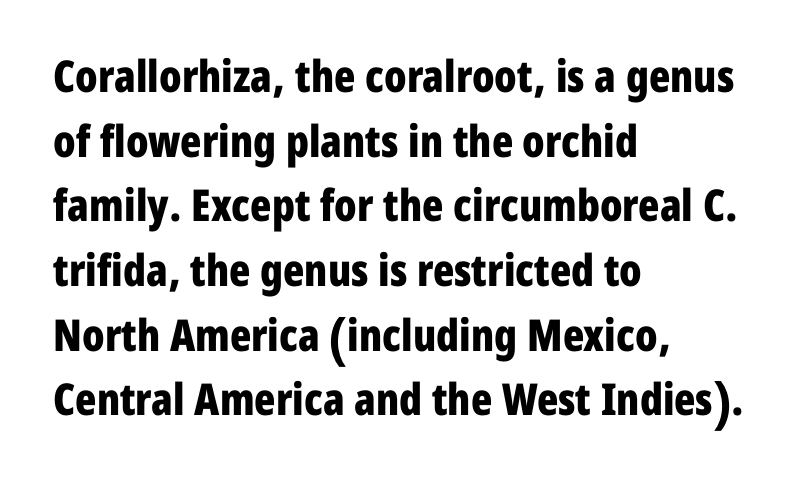
The image shows 44 px bold, condensed sans-serif type, upright; set left-aligned, normal line spacing (1.47x), normal letter spacing, not underlined; low stroke contrast and a medium x-height.
